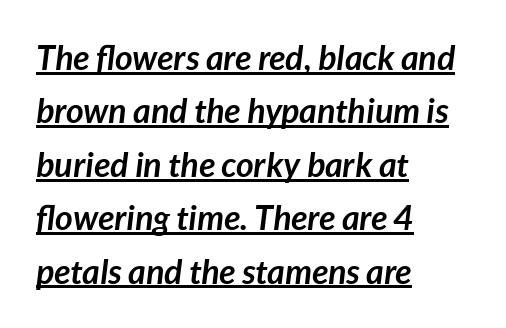
Looks like regular typesetting: each glyph gets only the width it needs. Each new line begins a customary step beneath the previous one. There's an unmistakable incline to the writing here. Every letter is thick-stroked: bold, no question.
